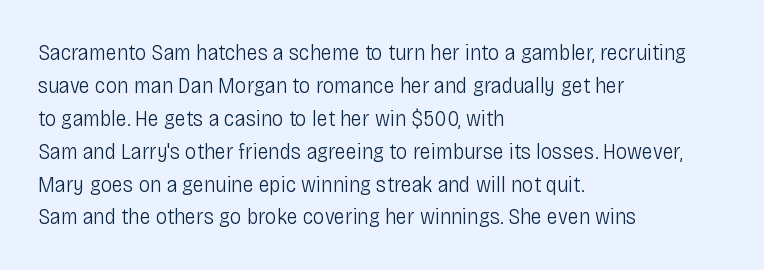
Q: Is the text bold? A: No.
Q: Is the text italic (slanted)? A: No, it is upright.
Q: Is the text underlined? A: No.
Q: How is the paragraph aligned? A: Left-aligned.
Q: Is the spacing between letters normal or unusually wide? A: Normal.
Q: Is the spacing between lines tight, normal or loose? A: Normal.
